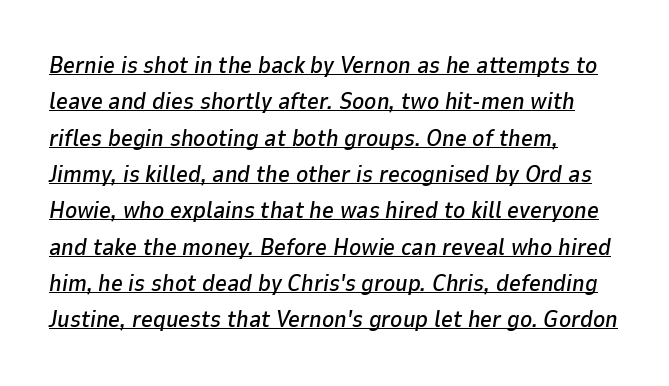
The image shows 23 px text type, italic (leaning right); set left-aligned, normal line spacing (1.58x), normal letter spacing, underlined.
